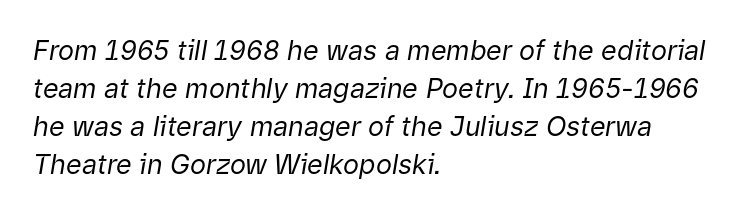
The image shows 27 px text type, italic (leaning right); set left-aligned, normal line spacing (1.41x), normal letter spacing, not underlined.
